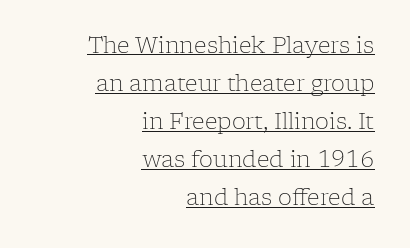
Q: Is the text bold? A: No.
Q: Is the text italic (slanted)? A: No, it is upright.
Q: Is the text underlined? A: Yes.
Q: How is the paragraph aligned? A: Right-aligned.
Q: Is the spacing between letters normal or unusually wide? A: Normal.
